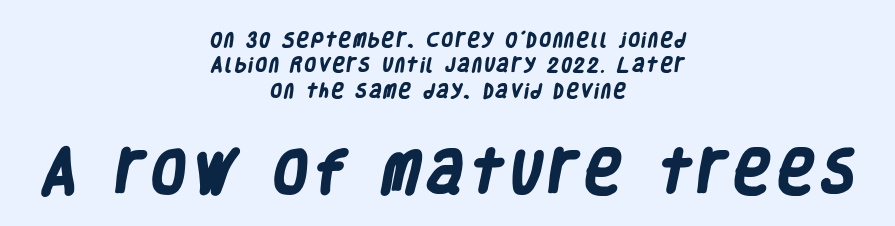
{"serif": "no", "bold": "yes", "weight": "heavy", "width": "condensed", "stroke_contrast": "low", "x_height": "large", "monospaced": "no", "underline": "no", "align": "center", "line_spacing": "normal", "line_spacing_ratio": 1.59, "larger_block": "second", "size_ratio": 3.0, "glyph_px": 48}
